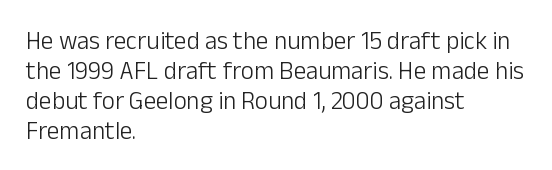
Stem width sits at or under what a default text font uses. Rendered with straight, roman letterforms. In CSS terms this would be text-align: left. Is the letter spacing exaggerated? No — it looks like the ordinary default.
